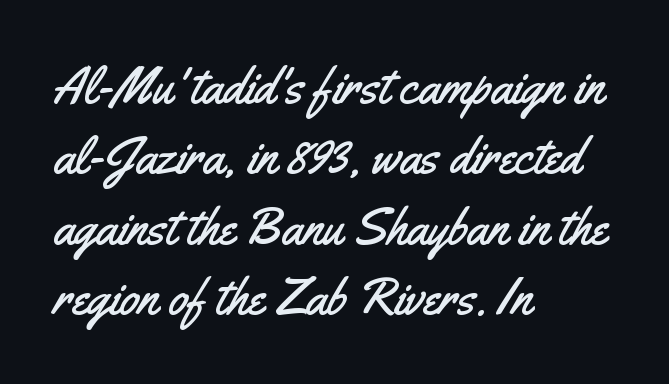
The image shows 51 px condensed sans-serif type; set left-aligned, normal line spacing (1.38x), normal letter spacing, not underlined; medium stroke contrast and a small x-height.
